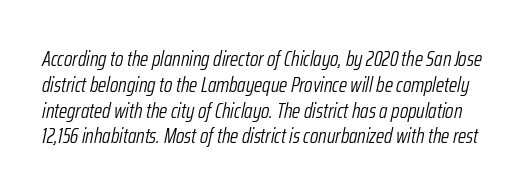
The image shows 21 px text type, italic (leaning right); set line spacing 1.23x, normal letter spacing, not underlined.
